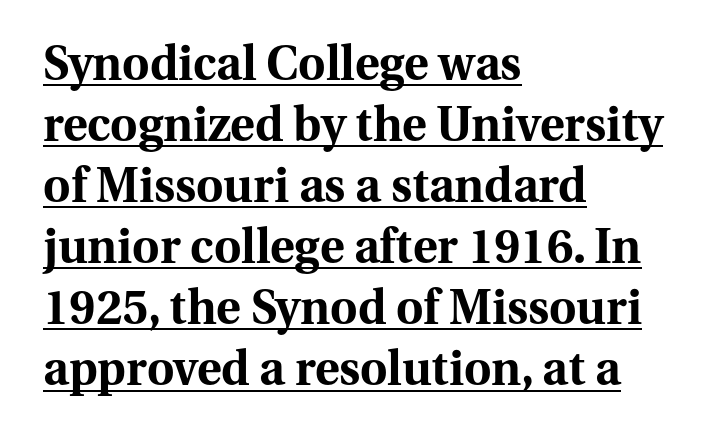
Short and long lines alike share a common starting point at left. Caption: lettering with a line underneath. Spacing verdict: proportional, widths tailored to each character. These lines sit exactly where default settings would place them.
